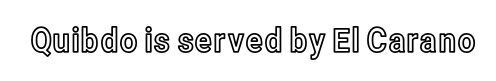
The image shows 34 px condensed type, upright; set normal letter spacing, not underlined; a medium x-height.
